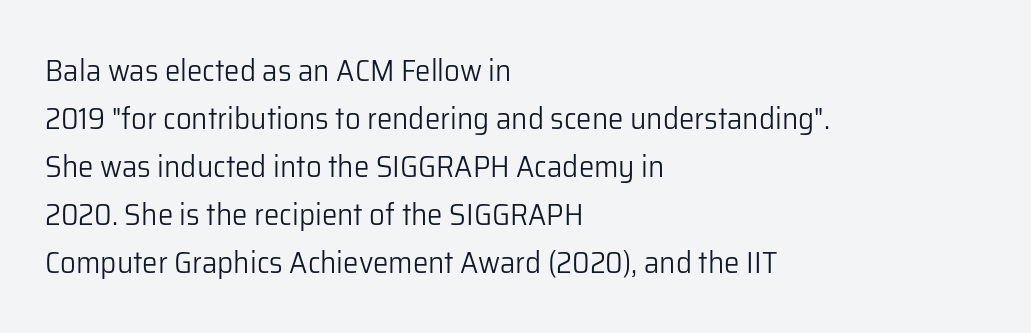
Posture: straight, roman, zero tilt. Is this a heavy cut? Hardly; it is regular or lighter. The passage shown is not underscored anywhere. The rows are spaced the way most documents space them. Spacing verdict: proportional, widths tailored to each character. How are the letters spaced? Ordinarily, with no added tracking.
